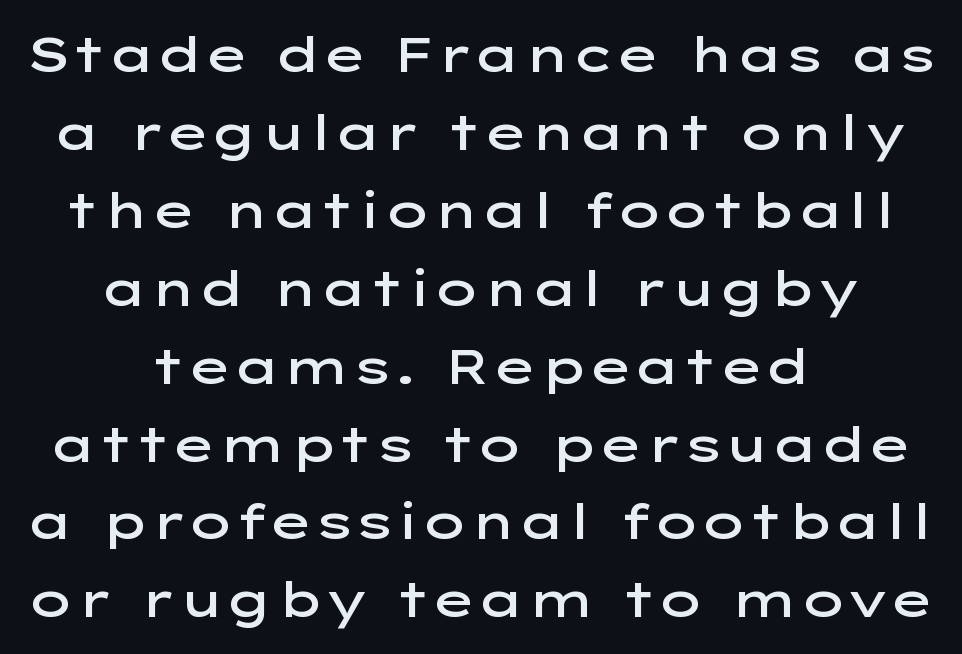
The image shows 49 px semibold, wide sans-serif type, upright; set centered, normal line spacing (1.59x), normal letter spacing, not underlined; low stroke contrast and a medium x-height.
